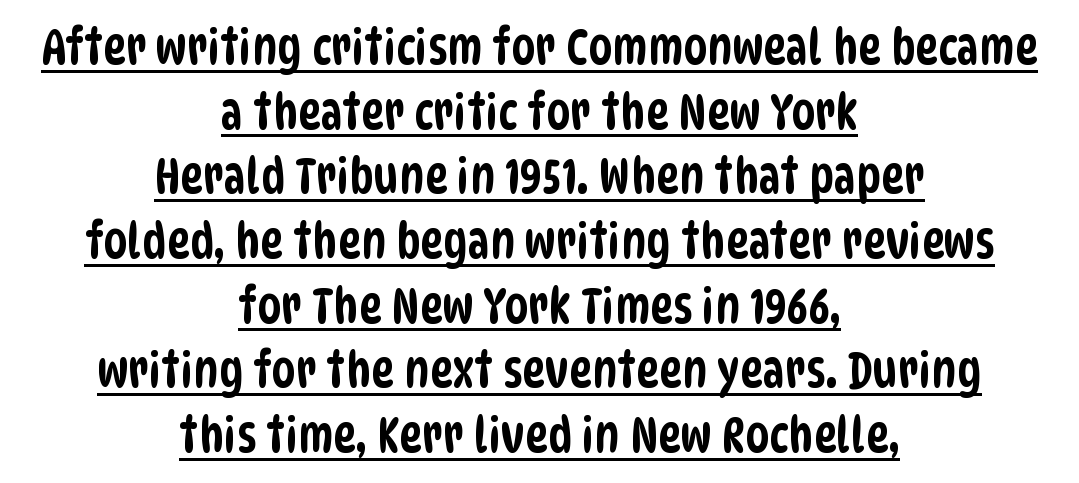
Here the designer chose a conventional face with non-uniform glyph widths. Vertical spacing — default. Letterform terminals end flat and unadorned throughout the passage. Alignment: centered. A typesetter would call this zero additional tracking. The rendering uses the underline text-decoration.
